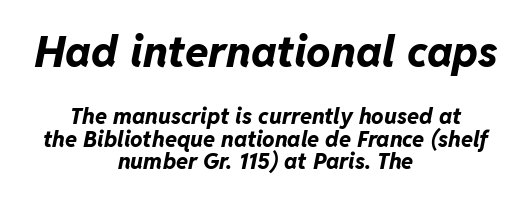
The image shows 43 px bold type, italic (leaning right); set centered, tight line spacing (1.02x), normal letter spacing, not underlined; the first (top) block is 1.95x larger; low stroke contrast and a medium x-height.
